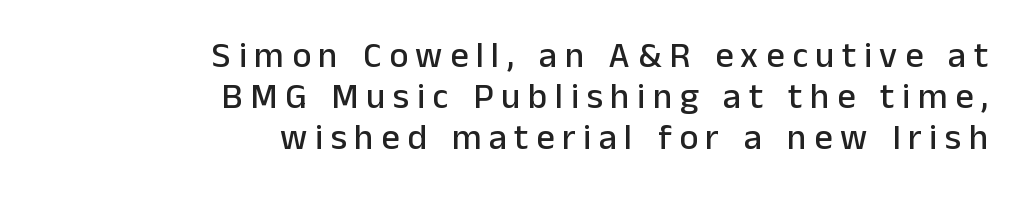
The image shows 36 px sans-serif type, upright; set right-aligned, tight line spacing (1.14x), unusually wide letter spacing (+0.21 em), not underlined; low stroke contrast and a medium x-height.
